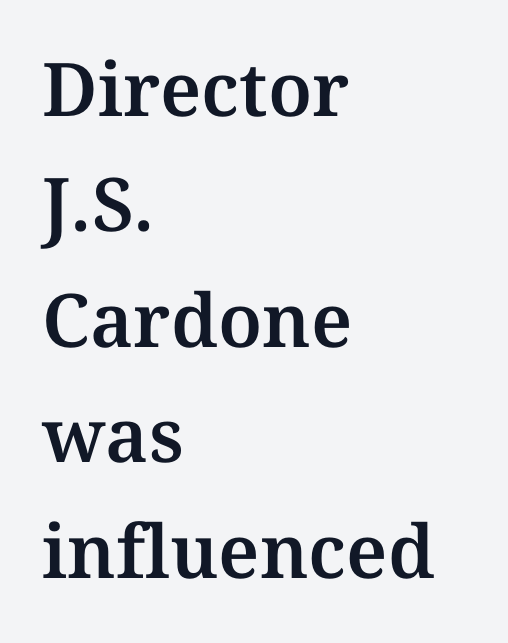
{"serif": "yes", "italic": "no", "width": "normal", "stroke_contrast": "medium", "x_height": "medium", "monospaced": "no", "underline": "no", "align": "left", "line_spacing": "normal", "line_spacing_ratio": 1.56, "letter_spacing": "normal", "letter_spacing_em": 0.0, "glyph_px": 74}
